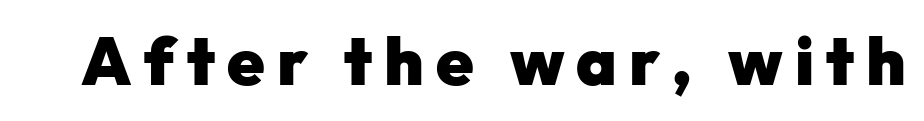
Just letters on the line, the space beneath them empty. In terms of letterform style, serifs are entirely absent. This sample has the flowing, uneven cadence of proportional lettering. Heavy-handed strokes throughout: this text is bold. Every character sits straight up, as roman type does.
